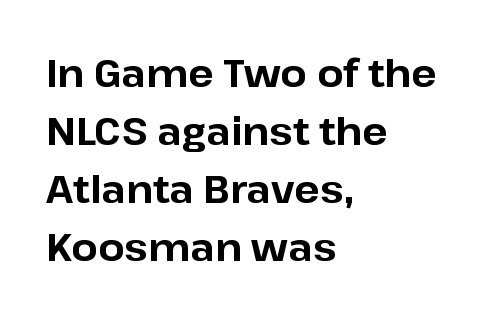
The image shows 38 px bold sans-serif type, upright; set left-aligned, normal line spacing (1.53x), normal letter spacing, not underlined; low stroke contrast and a medium x-height.
